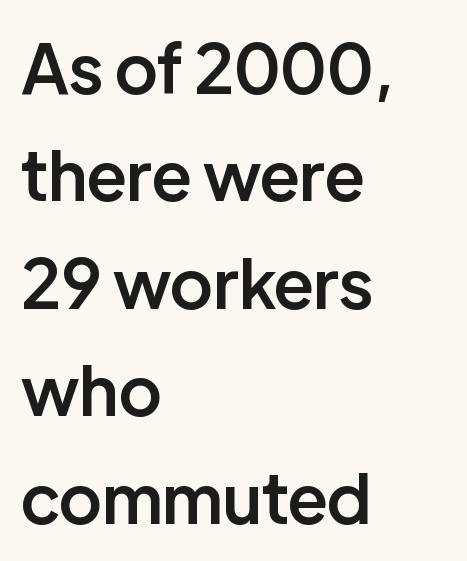
Q: Is the text bold? A: Semi-bold.
Q: Is the text italic (slanted)? A: No, it is upright.
Q: Is the typeface a serif or a sans-serif typeface? A: Sans-serif.
Q: Is the text underlined? A: No.
Q: How is the paragraph aligned? A: Left-aligned.
Q: Is the spacing between letters normal or unusually wide? A: Normal.
Q: Is the spacing between lines tight, normal or loose? A: Normal.
Q: Width (condensed, normal, or wide)? A: Normal.
Q: Stroke contrast? A: Low.
Q: x-height? A: Medium.
Q: Monospaced? A: No.
